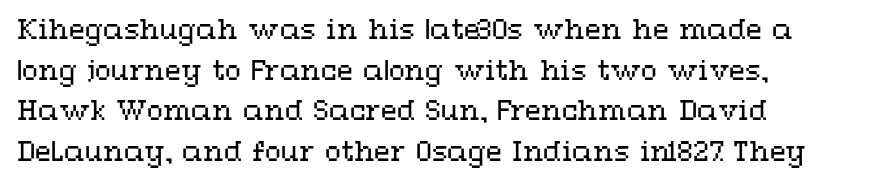
The image shows 26 px text type, upright; set left-aligned, normal line spacing (1.56x), normal letter spacing, not underlined.
